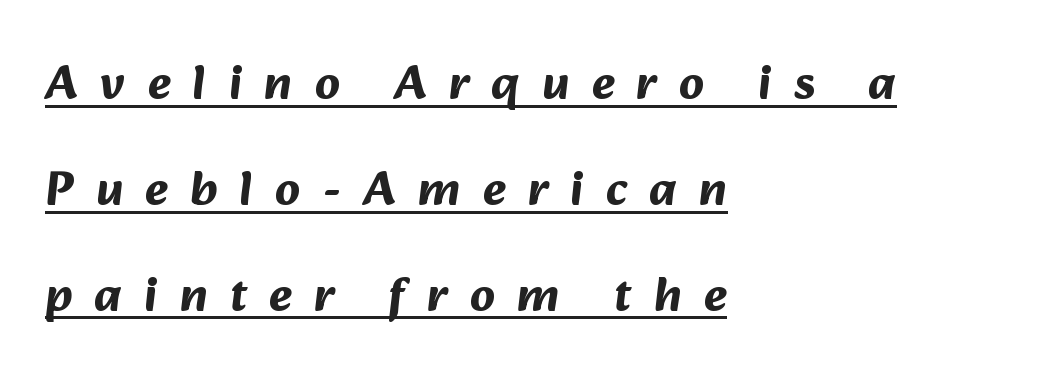
The image shows 49 px bold sans-serif type; set left-aligned, loose line spacing (2.16x), unusually wide letter spacing (+0.45 em), underlined; medium stroke contrast and a medium x-height.
